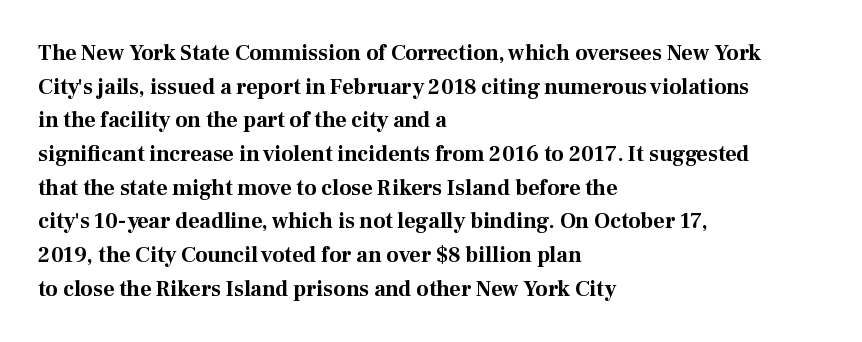
Q: Is the text bold? A: Yes.
Q: Is the text italic (slanted)? A: No, it is upright.
Q: Is the text underlined? A: No.
Q: How is the paragraph aligned? A: Left-aligned.
Q: Is the spacing between letters normal or unusually wide? A: Normal.
Q: Is the spacing between lines tight, normal or loose? A: Normal.
